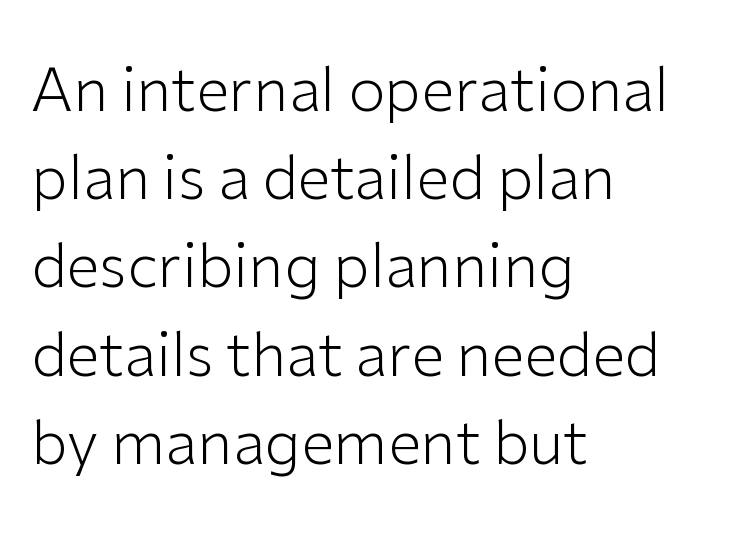
Q: Is the text bold? A: No.
Q: Is the text italic (slanted)? A: No, it is upright.
Q: Is the typeface a serif or a sans-serif typeface? A: Sans-serif.
Q: Is the text underlined? A: No.
Q: How is the paragraph aligned? A: Left-aligned.
Q: Is the spacing between letters normal or unusually wide? A: Normal.
Q: Is the spacing between lines tight, normal or loose? A: Normal.
Q: Width (condensed, normal, or wide)? A: Normal.
Q: Stroke contrast? A: Low.
Q: x-height? A: Medium.
Q: Monospaced? A: No.
